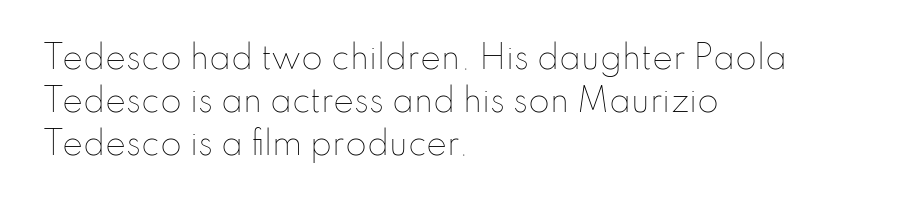
Q: Is the text bold? A: No.
Q: Is the text italic (slanted)? A: No, it is upright.
Q: Is the text underlined? A: No.
Q: How is the paragraph aligned? A: Left-aligned.
Q: Is the spacing between letters normal or unusually wide? A: Normal.
Q: Is the spacing between lines tight, normal or loose? A: Normal.
Q: Width (condensed, normal, or wide)? A: Normal.
Q: Stroke contrast? A: Low.
Q: x-height? A: Small.
Q: Monospaced? A: No.
